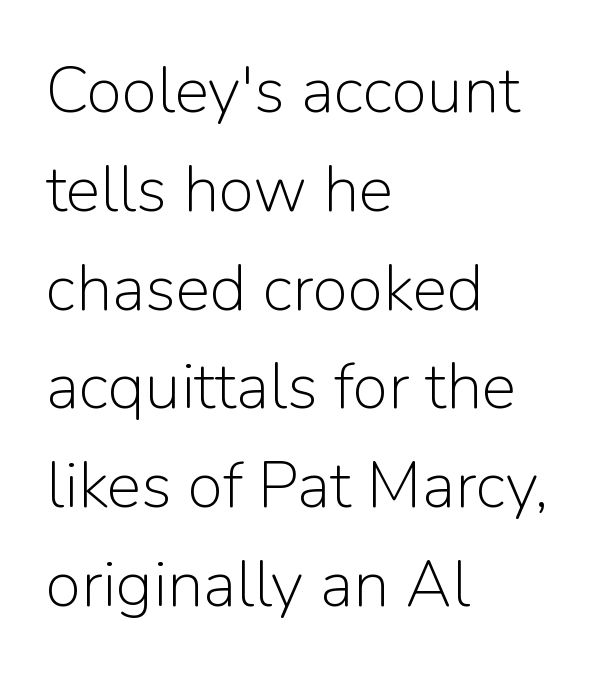
The line texture is even and compact thanks to regular tracking. You can tell it's not italic because the verticals are truly vertical. Has an underline been added? It has not. Do the characters align in a grid? No, the font is proportional.
